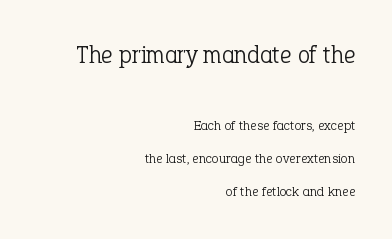
{"italic": "no", "bold": "no", "underline": "no", "align": "right", "line_spacing": "loose", "line_spacing_ratio": 2.34, "letter_spacing": "normal", "letter_spacing_em": 0.0, "larger_block": "first", "size_ratio": 1.79, "glyph_px": 25}
